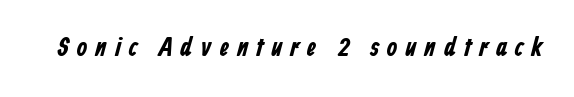
The image shows 27 px bold type; set unusually wide letter spacing (+0.3 em), not underlined.
